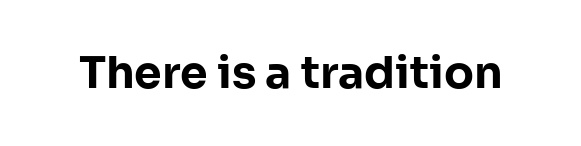
Q: Is the text bold? A: Yes.
Q: Is the text italic (slanted)? A: No, it is upright.
Q: Is the typeface a serif or a sans-serif typeface? A: Sans-serif.
Q: Is the text underlined? A: No.
Q: Is the spacing between letters normal or unusually wide? A: Normal.
Q: Width (condensed, normal, or wide)? A: Normal.
Q: Stroke contrast? A: Low.
Q: x-height? A: Medium.
Q: Monospaced? A: No.
